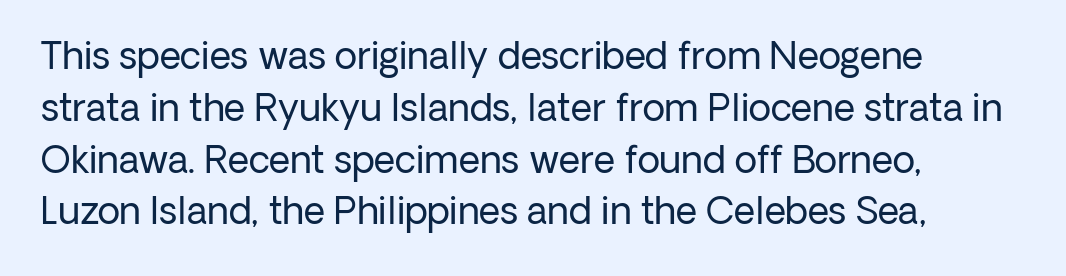
These lines keep a tight, regular rhythm from letter to letter. No feet cap the strokes, marking this as sans-serif type. The passage shown is typed in a proportional face where columns would drift. Weight class: somewhere from thin through regular. The rendering anchors every line to the left-hand side. Nobody drew a line under any word here.
